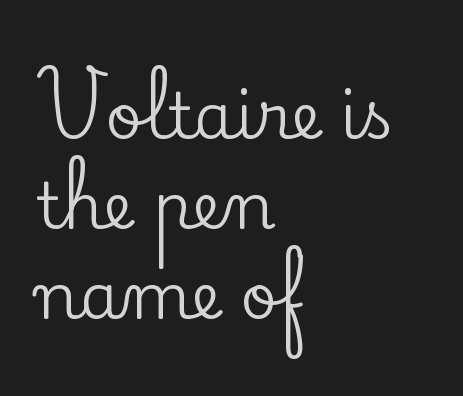
Q: Is the text italic (slanted)? A: No, it is upright.
Q: Is the typeface a serif or a sans-serif typeface? A: Serif.
Q: Is the text underlined? A: No.
Q: How is the paragraph aligned? A: Left-aligned.
Q: Is the spacing between letters normal or unusually wide? A: Normal.
Q: Is the spacing between lines tight, normal or loose? A: Normal.
Q: Width (condensed, normal, or wide)? A: Normal.
Q: Stroke contrast? A: Low.
Q: x-height? A: Small.
Q: Monospaced? A: No.
